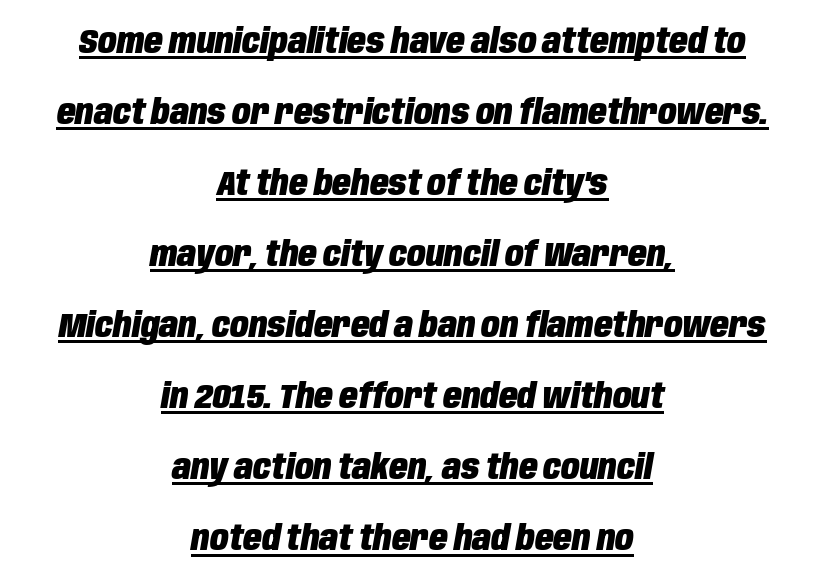
The image shows 34 px heavy, condensed type, italic (leaning right); set centered, loose line spacing (2.09x), normal letter spacing, underlined; low stroke contrast and a large x-height.
